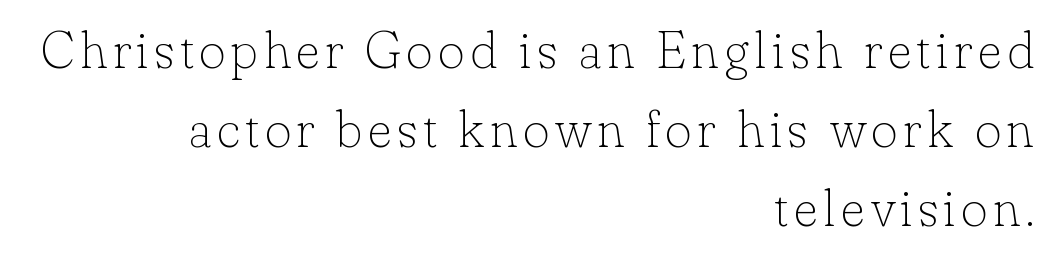
Q: Is the text bold? A: No.
Q: Is the text italic (slanted)? A: No, it is upright.
Q: Is the typeface a serif or a sans-serif typeface? A: Serif.
Q: Is the text underlined? A: No.
Q: How is the paragraph aligned? A: Right-aligned.
Q: Is the spacing between lines tight, normal or loose? A: Normal.
Q: Width (condensed, normal, or wide)? A: Normal.
Q: Stroke contrast? A: Low.
Q: x-height? A: Small.
Q: Monospaced? A: No.
